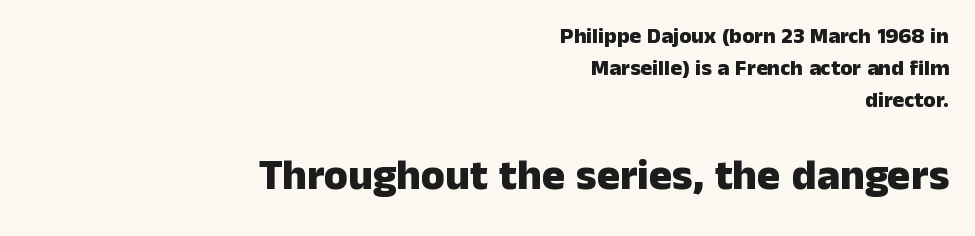
Q: Is the text bold? A: Yes.
Q: Is the text italic (slanted)? A: No, it is upright.
Q: Is the typeface a serif or a sans-serif typeface? A: Sans-serif.
Q: Is the text underlined? A: No.
Q: How is the paragraph aligned? A: Right-aligned.
Q: Is the spacing between letters normal or unusually wide? A: Normal.
Q: Is the spacing between lines tight, normal or loose? A: Normal.
Q: Which block of text is set in a larger size, the first (top) or the second (bottom)? A: The second (bottom) one.
Q: Width (condensed, normal, or wide)? A: Normal.
Q: Stroke contrast? A: Low.
Q: x-height? A: Medium.
Q: Monospaced? A: No.
